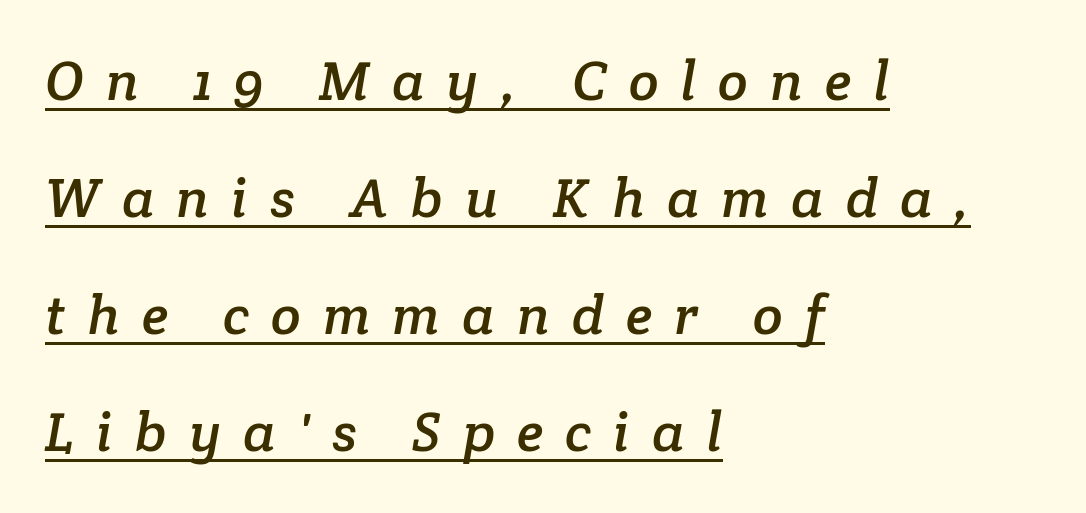
These lines are composed in type with serifs. Glance below the letters and you will spot a drawn line. Glyph-to-glyph distance is far greater than everyday printed text. You could not count columns in this text — the font is proportionally spaced.
